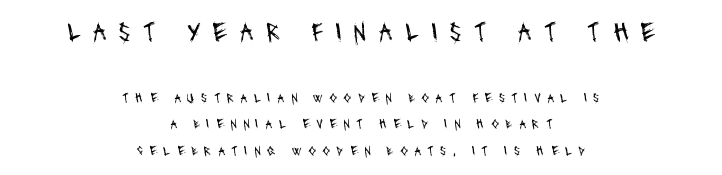
Q: Is the text bold? A: No.
Q: Is the text underlined? A: No.
Q: How is the paragraph aligned? A: Centered.
Q: Is the spacing between letters normal or unusually wide? A: Unusually wide.
Q: Which block of text is set in a larger size, the first (top) or the second (bottom)? A: The first (top) one.
